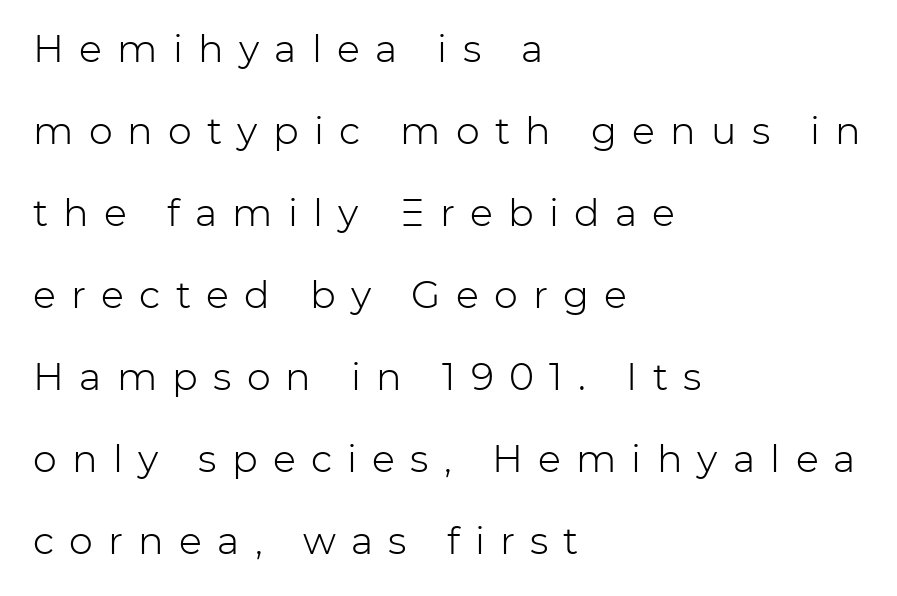
The image shows 38 px light sans-serif type, upright; set left-aligned, loose line spacing (2.16x), unusually wide letter spacing (+0.4 em), not underlined; low stroke contrast and a medium x-height.
